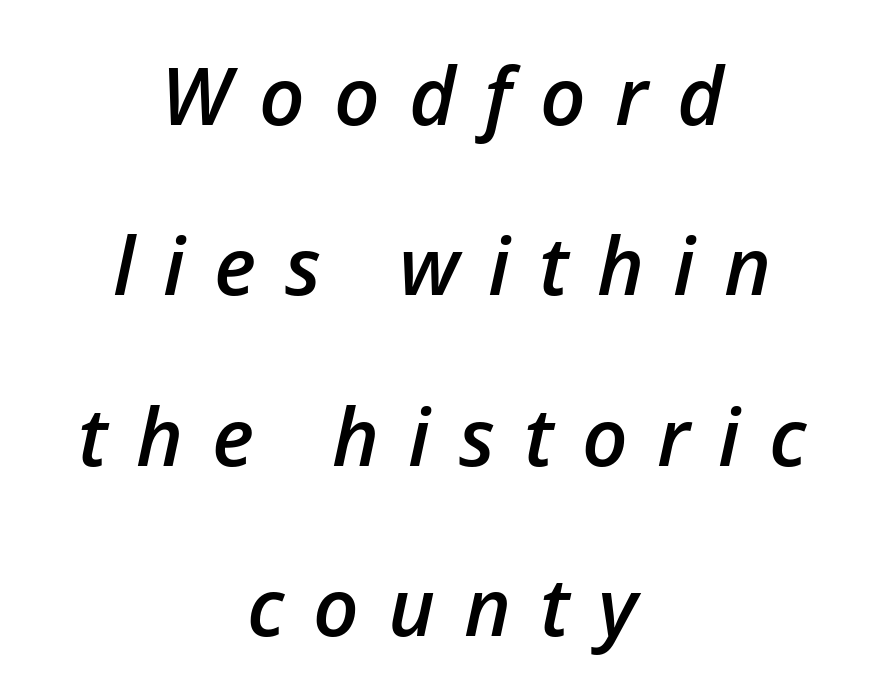
{"italic": "yes", "lean": "right", "slant_degrees": 12, "bold": "semi", "weight": "semibold", "width": "normal", "stroke_contrast": "low", "x_height": "medium", "monospaced": "no", "underline": "no", "align": "center", "line_spacing": "loose", "line_spacing_ratio": 2.13, "letter_spacing": "wide", "letter_spacing_em": 0.36, "glyph_px": 80}
